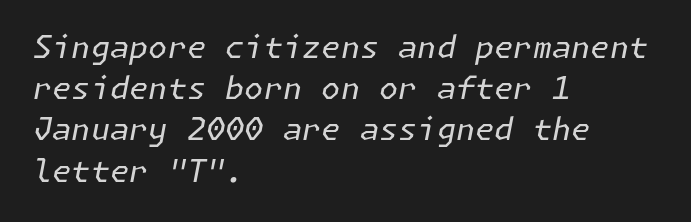
The passage shown stacks its lines at a standard gap. In CSS terms this would be text-align: left. Each word holds together tightly as a unit, with standard inter-letter gaps. No word sits above an underline. Stroke mass is kept to a normal reading level or below. There's an unmistakable incline to the writing here.
